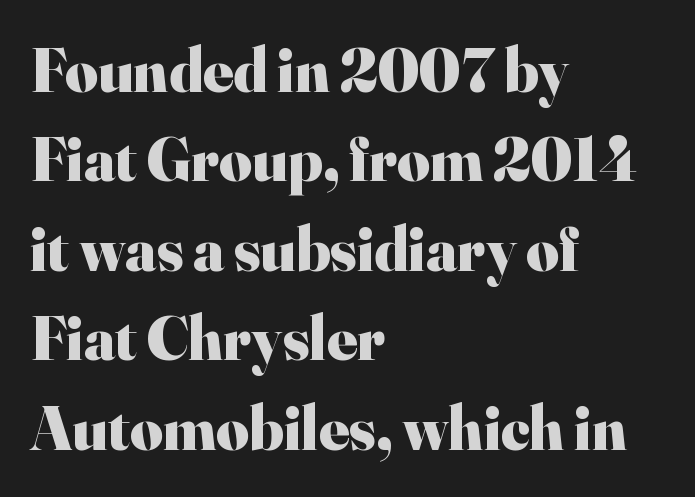
{"serif": "yes", "italic": "no", "bold": "yes", "weight": "heavy", "width": "normal", "stroke_contrast": "high", "x_height": "small", "monospaced": "no", "underline": "no", "align": "left", "line_spacing": "normal", "line_spacing_ratio": 1.42, "letter_spacing": "normal", "letter_spacing_em": 0.0, "glyph_px": 63}
